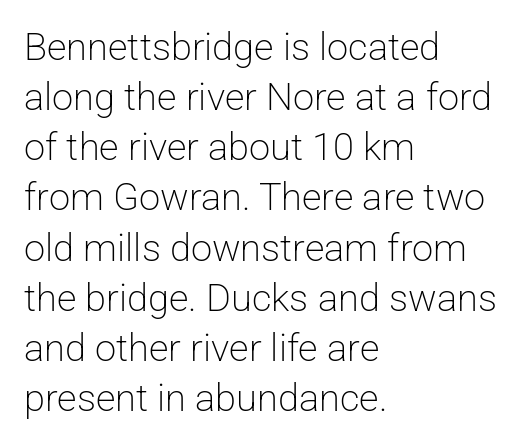
{"serif": "no", "italic": "no", "bold": "no", "weight": "light", "width": "normal", "stroke_contrast": "low", "x_height": "medium", "monospaced": "no", "underline": "no", "align": "left", "line_spacing": "normal", "line_spacing_ratio": 1.32, "letter_spacing": "normal", "letter_spacing_em": 0.0, "glyph_px": 38}
